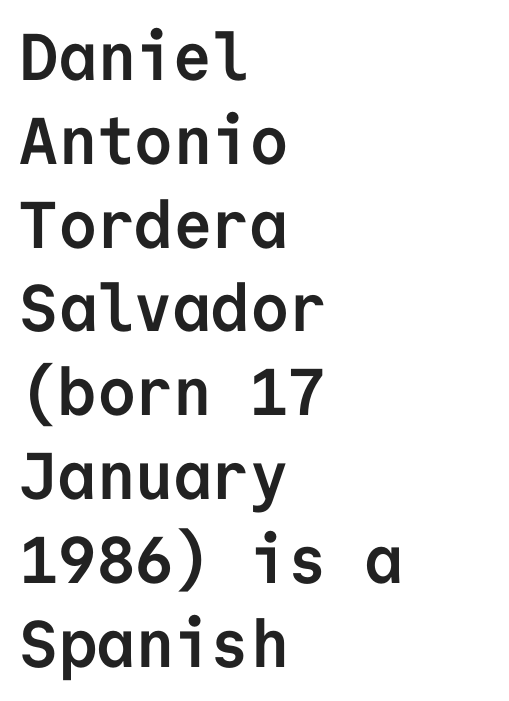
Q: Is the text bold? A: Yes.
Q: Is the text italic (slanted)? A: No, it is upright.
Q: Is the typeface a serif or a sans-serif typeface? A: Sans-serif.
Q: Is the text underlined? A: No.
Q: How is the paragraph aligned? A: Left-aligned.
Q: Is the spacing between letters normal or unusually wide? A: Normal.
Q: Is the spacing between lines tight, normal or loose? A: Normal.
Q: Width (condensed, normal, or wide)? A: Normal.
Q: Stroke contrast? A: Low.
Q: x-height? A: Medium.
Q: Monospaced? A: Yes.
